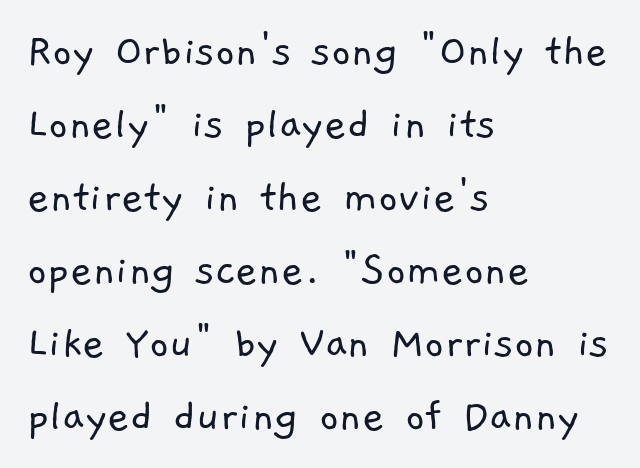
The image shows 48 px light sans-serif type; set left-aligned, normal line spacing (1.52x), normal letter spacing, not underlined; low stroke contrast and a medium x-height.
